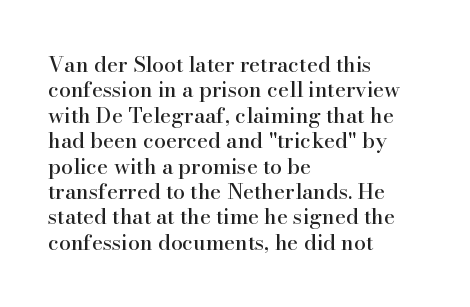
Short and long lines alike share a common starting point at left. Letters rest on an invisible, unmarked baseline. No extra tracking has been applied to these lines. Is there any slant? The stems are plumb.
